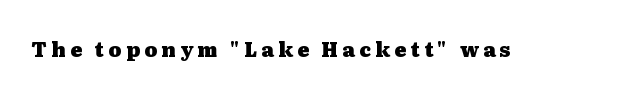
The image shows 20 px bold type, upright; set unusually wide letter spacing (+0.21 em), not underlined.
